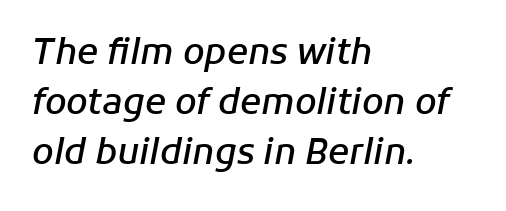
The image shows 35 px semibold type, italic (leaning right); set left-aligned, normal line spacing (1.43x), normal letter spacing, not underlined; low stroke contrast and a medium x-height.
